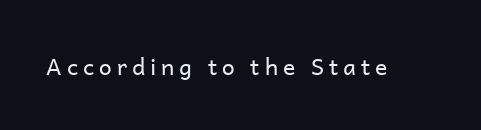
It's the straight-up-and-down kind of type. No extra ink here — the face is not bold. Descender tails drop into unmarked territory. Short note: letters widely spaced.
